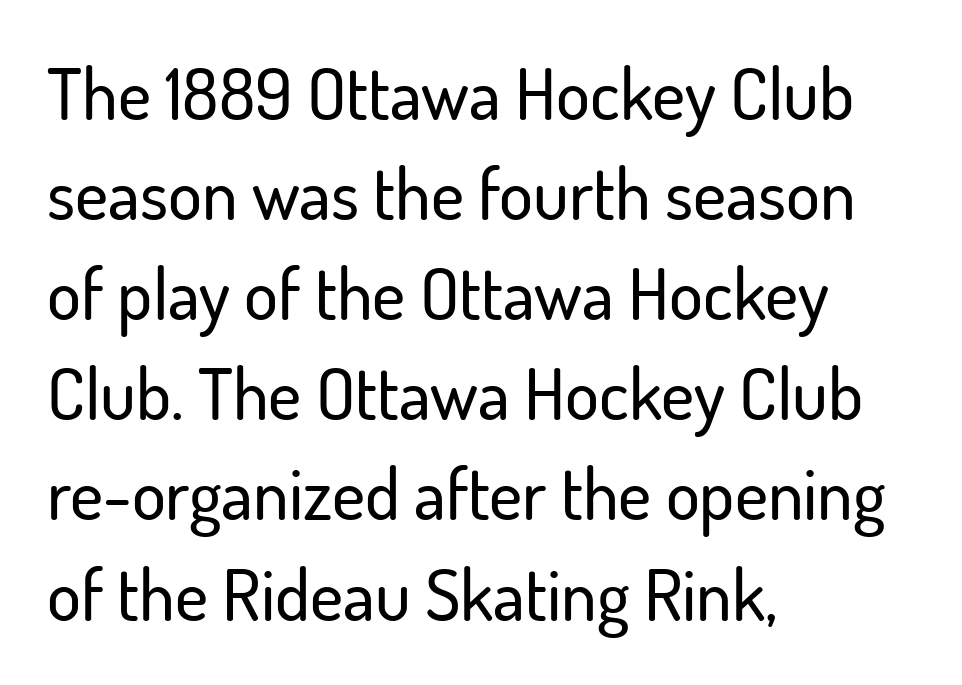
Q: Is the text italic (slanted)? A: No, it is upright.
Q: Is the typeface a serif or a sans-serif typeface? A: Sans-serif.
Q: Is the text underlined? A: No.
Q: How is the paragraph aligned? A: Left-aligned.
Q: Is the spacing between letters normal or unusually wide? A: Normal.
Q: Is the spacing between lines tight, normal or loose? A: Normal.
Q: Width (condensed, normal, or wide)? A: Normal.
Q: Stroke contrast? A: Low.
Q: x-height? A: Small.
Q: Monospaced? A: No.
